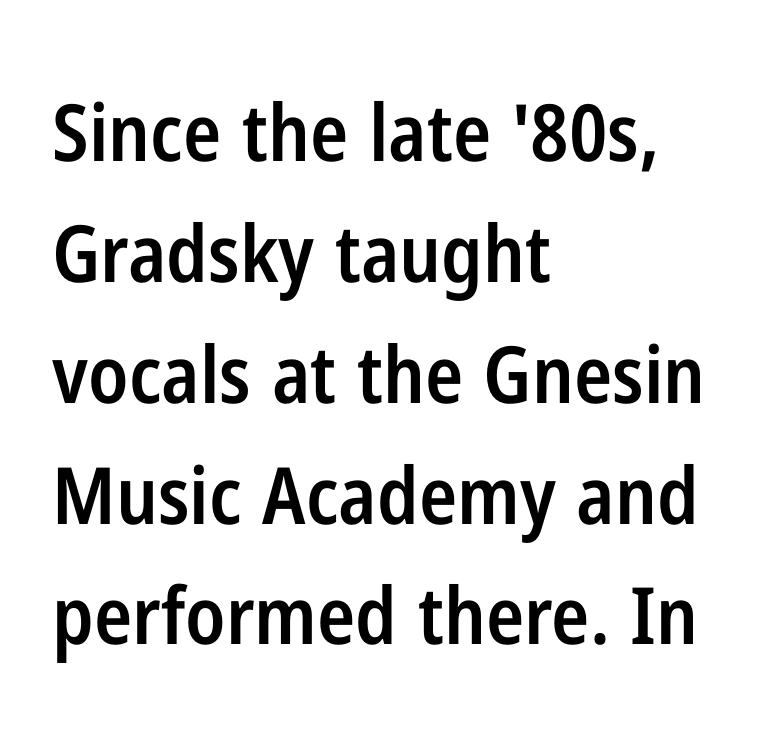
The tracking reads as untouched default to a designer's eye. Does the copy run flush right? No — it runs flush left. This is roman type, the default non-slanted kind. This is the in-between weight designers call semibold or demi. This sample has the flowing, uneven cadence of proportional lettering.
